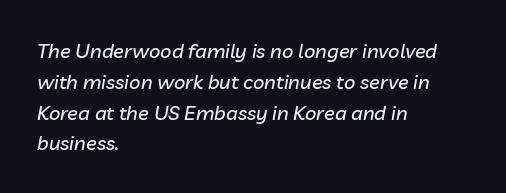
The image shows 20 px text type, italic (leaning right); set left-aligned, normal line spacing (1.54x), normal letter spacing, not underlined.
